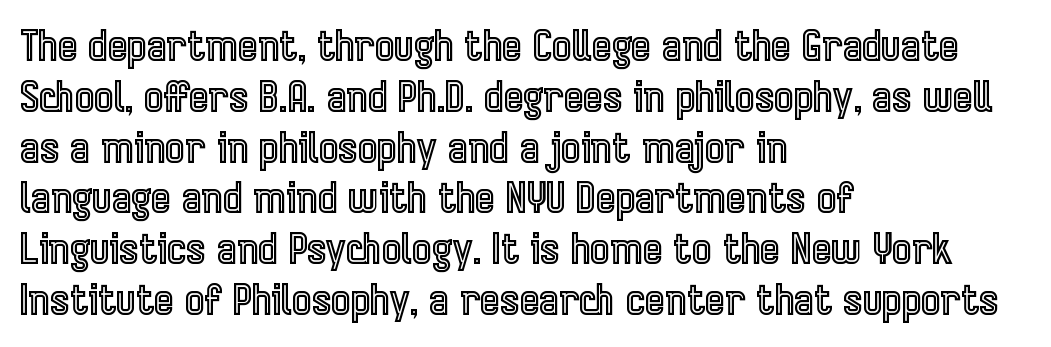
{"italic": "no", "width": "condensed", "x_height": "medium", "monospaced": "no", "underline": "no", "align": "left", "line_spacing_ratio": 1.21, "letter_spacing": "normal", "letter_spacing_em": 0.0, "glyph_px": 42}
